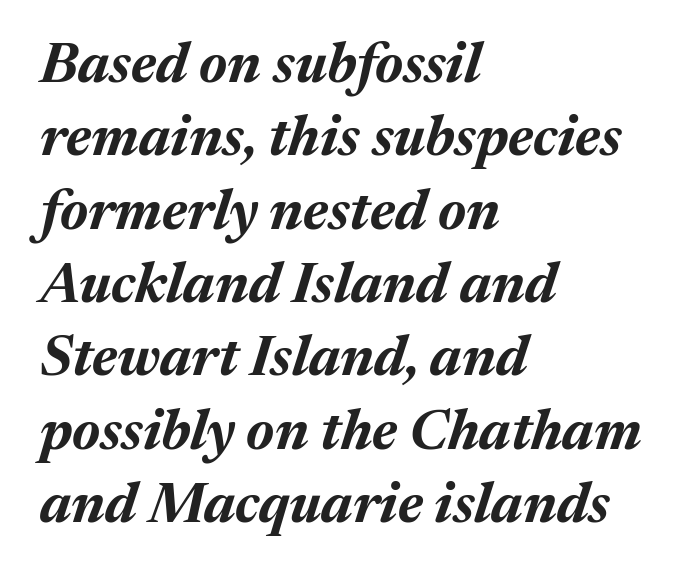
{"italic": "yes", "lean": "right", "slant_degrees": 17, "bold": "yes", "weight": "bold", "width": "normal", "stroke_contrast": "medium", "x_height": "medium", "monospaced": "no", "underline": "no", "align": "left", "line_spacing": "normal", "line_spacing_ratio": 1.31, "letter_spacing": "normal", "letter_spacing_em": 0.0, "glyph_px": 56}
